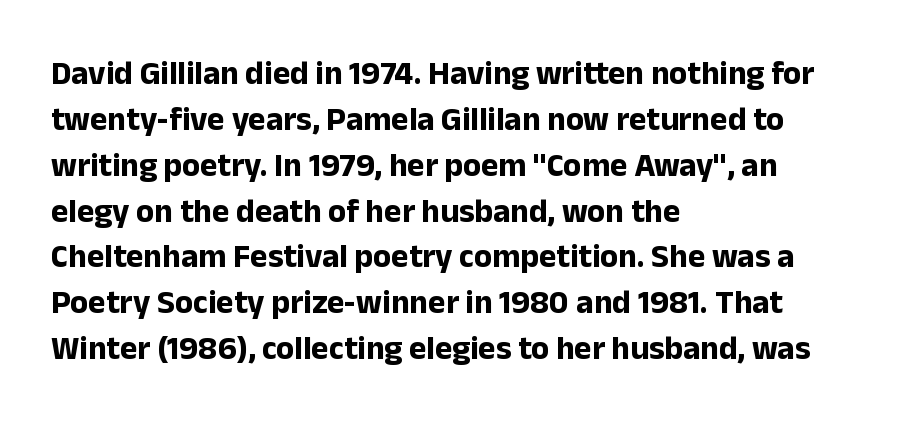
{"serif": "no", "italic": "no", "bold": "yes", "weight": "bold", "width": "normal", "stroke_contrast": "low", "x_height": "medium", "monospaced": "no", "underline": "no", "align": "left", "line_spacing": "normal", "line_spacing_ratio": 1.39, "letter_spacing": "normal", "letter_spacing_em": 0.0, "glyph_px": 33}
